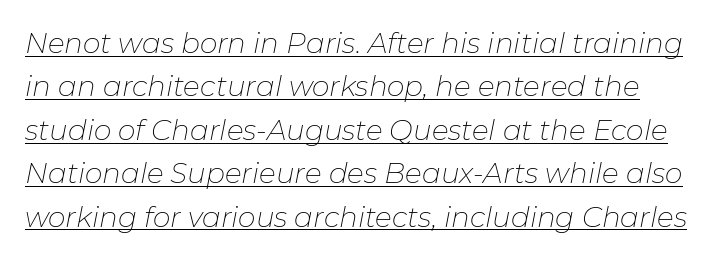
Honestly, the underline is the first thing you notice here. In terms of leading, this rendering sits right in the middle. These lines are rendered in a variable-pitch font. Observe the lean: these are italic letterforms. The passage shown is not bold in any degree.
